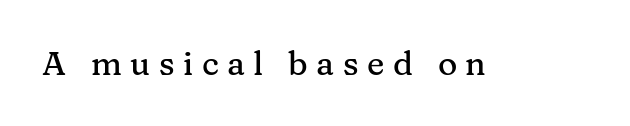
Q: Is the text italic (slanted)? A: No, it is upright.
Q: Is the typeface a serif or a sans-serif typeface? A: Serif.
Q: Is the text underlined? A: No.
Q: Is the spacing between letters normal or unusually wide? A: Unusually wide.
Q: Width (condensed, normal, or wide)? A: Normal.
Q: Stroke contrast? A: Medium.
Q: x-height? A: Medium.
Q: Monospaced? A: No.
